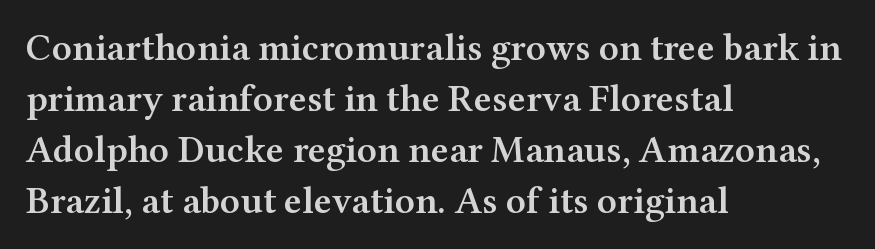
Q: Is the text bold? A: Semi-bold.
Q: Is the text italic (slanted)? A: No, it is upright.
Q: Is the typeface a serif or a sans-serif typeface? A: Serif.
Q: Is the text underlined? A: No.
Q: How is the paragraph aligned? A: Left-aligned.
Q: Is the spacing between letters normal or unusually wide? A: Normal.
Q: Is the spacing between lines tight, normal or loose? A: Normal.
Q: Width (condensed, normal, or wide)? A: Wide.
Q: Stroke contrast? A: Medium.
Q: x-height? A: Medium.
Q: Monospaced? A: No.
